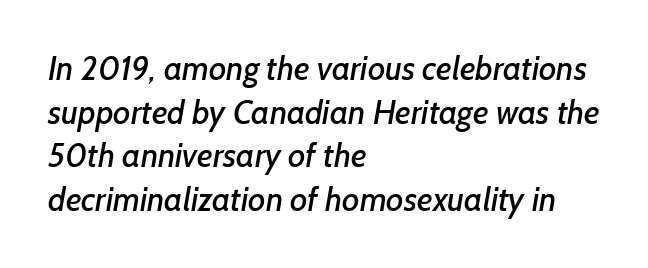
The image shows 33 px sans-serif type; set left-aligned, normal line spacing (1.32x), normal letter spacing, not underlined; low stroke contrast and a medium x-height.
